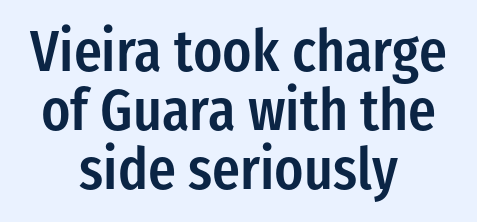
The area under the type is left untouched. A sans-serif font was chosen for this passage. Do the characters align in a grid? No, the font is proportional. Each word holds together tightly as a unit, with standard inter-letter gaps. Each glyph is drawn with semibold strokes, heavier than normal yet not fully bold. Leading is clearly below the norm, producing a dense column.
